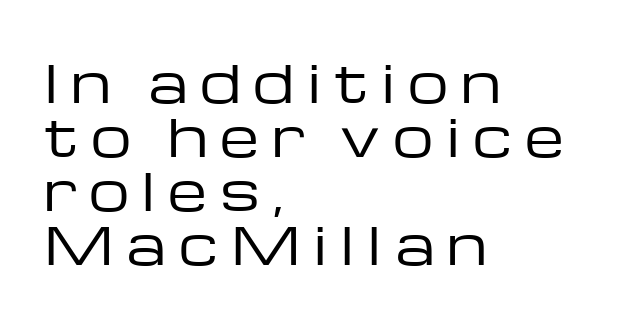
Q: Is the text bold? A: No.
Q: Is the text italic (slanted)? A: No, it is upright.
Q: Is the typeface a serif or a sans-serif typeface? A: Sans-serif.
Q: Is the text underlined? A: No.
Q: How is the paragraph aligned? A: Left-aligned.
Q: Is the spacing between letters normal or unusually wide? A: Unusually wide.
Q: Is the spacing between lines tight, normal or loose? A: Tight.
Q: Width (condensed, normal, or wide)? A: Wide.
Q: Stroke contrast? A: Low.
Q: x-height? A: Medium.
Q: Monospaced? A: No.
